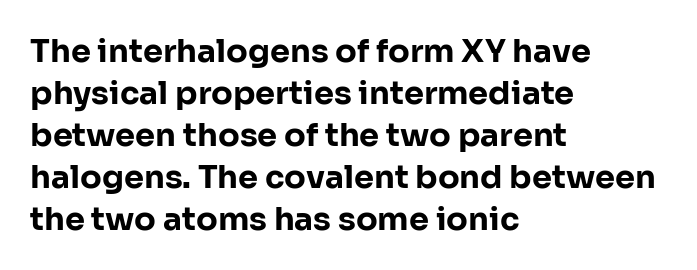
{"serif": "no", "italic": "no", "bold": "yes", "weight": "bold", "width": "normal", "stroke_contrast": "low", "x_height": "medium", "monospaced": "no", "underline": "no", "align": "left", "line_spacing": "normal", "line_spacing_ratio": 1.31, "letter_spacing": "normal", "letter_spacing_em": 0.0, "glyph_px": 32}
